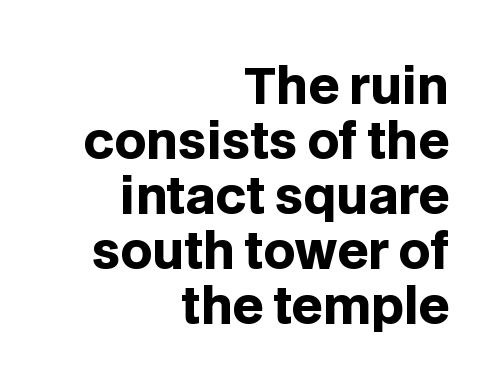
In CSS terms this would be text-align: right. Descenders hang freely into open space. The face used here is rendered with its standard letterfit. Every character sits straight up, as roman type does.
